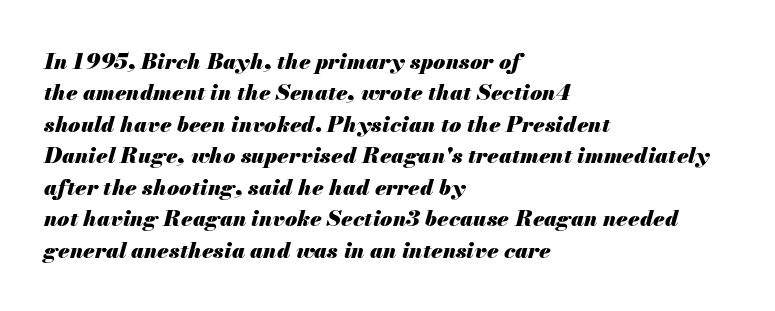
Q: Is the text bold? A: Yes.
Q: Is the text italic (slanted)? A: Yes, it leans right by about 13 degrees.
Q: Is the text underlined? A: No.
Q: How is the paragraph aligned? A: Left-aligned.
Q: Is the spacing between letters normal or unusually wide? A: Normal.
Q: Is the spacing between lines tight, normal or loose? A: Normal.
